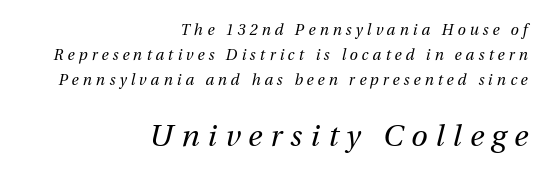
{"italic": "yes", "lean": "right", "slant_degrees": 13, "bold": "no", "weight": "regular", "width": "normal", "stroke_contrast": "medium", "x_height": "medium", "monospaced": "no", "underline": "no", "align": "right", "line_spacing": "normal", "line_spacing_ratio": 1.68, "letter_spacing": "wide", "letter_spacing_em": 0.27, "larger_block": "second", "size_ratio": 2.0, "glyph_px": 30}
